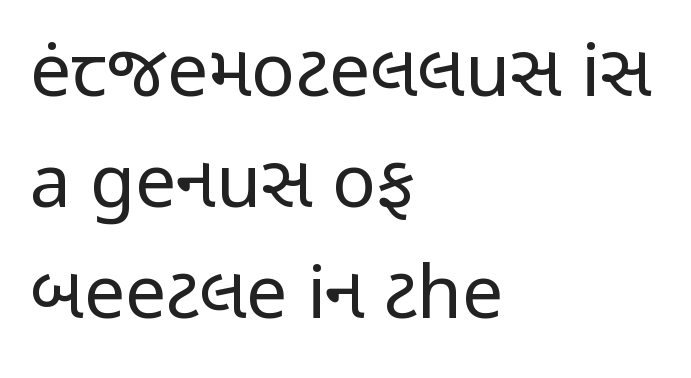
Q: Is the text bold? A: No.
Q: Is the text italic (slanted)? A: No, it is upright.
Q: Is the typeface a serif or a sans-serif typeface? A: Sans-serif.
Q: Is the text underlined? A: No.
Q: How is the paragraph aligned? A: Left-aligned.
Q: Is the spacing between letters normal or unusually wide? A: Normal.
Q: Is the spacing between lines tight, normal or loose? A: Normal.
Q: Width (condensed, normal, or wide)? A: Condensed.
Q: Stroke contrast? A: Low.
Q: x-height? A: Medium.
Q: Monospaced? A: No.
